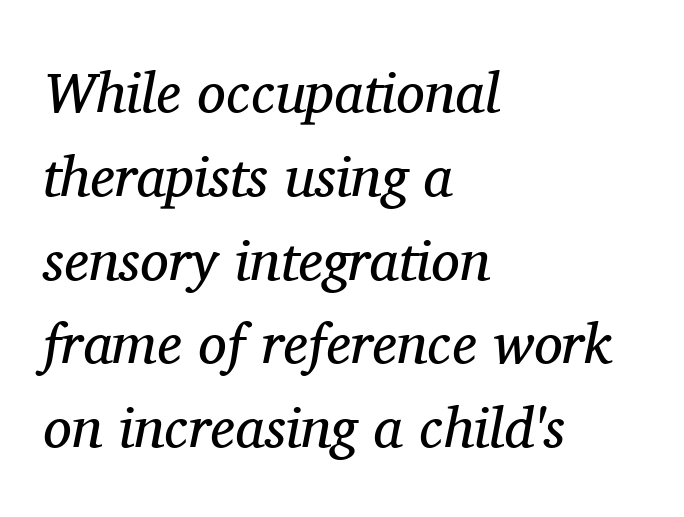
{"serif": "yes", "italic": "yes", "lean": "right", "slant_degrees": 11, "bold": "no", "weight": "regular", "width": "normal", "stroke_contrast": "medium", "x_height": "medium", "monospaced": "no", "underline": "no", "align": "left", "line_spacing": "normal", "line_spacing_ratio": 1.47, "letter_spacing": "normal", "letter_spacing_em": 0.0, "glyph_px": 57}
